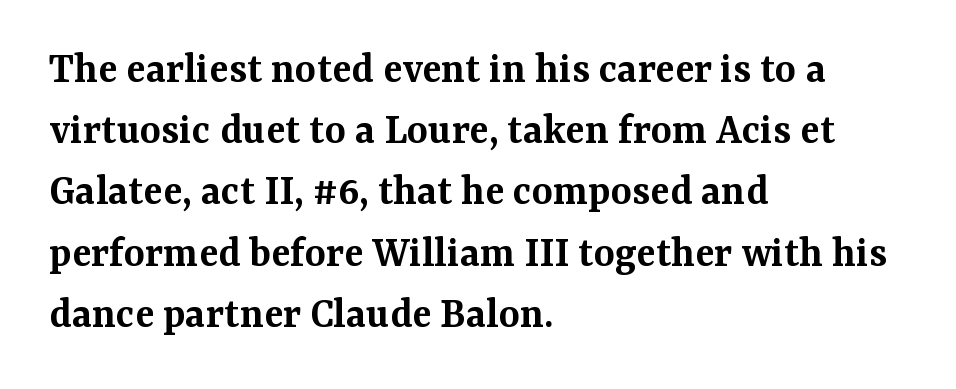
The image shows 45 px semibold serif type, upright; set left-aligned, normal line spacing (1.36x), normal letter spacing, not underlined; medium stroke contrast and a medium x-height.
